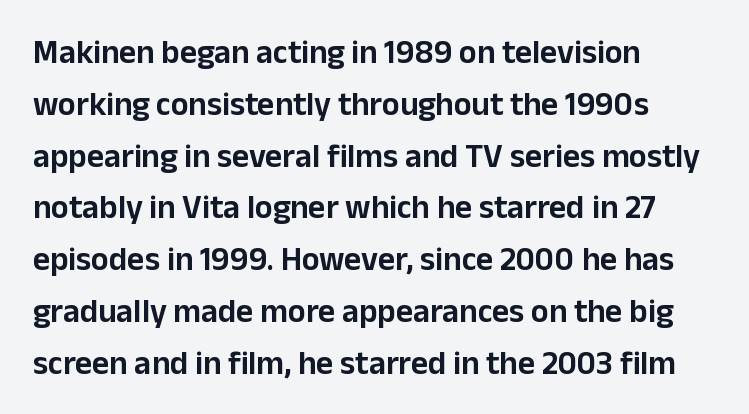
The image shows 33 px sans-serif type, upright; set left-aligned, normal line spacing (1.57x), normal letter spacing, not underlined; low stroke contrast and a medium x-height.
